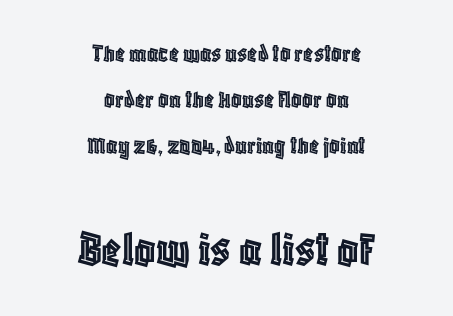
{"italic": "no", "width": "condensed", "x_height": "large", "monospaced": "no", "underline": "no", "align": "center", "line_spacing_ratio": 1.77, "letter_spacing": "normal", "letter_spacing_em": 0.0, "larger_block": "second", "size_ratio": 2.0, "glyph_px": 52}
